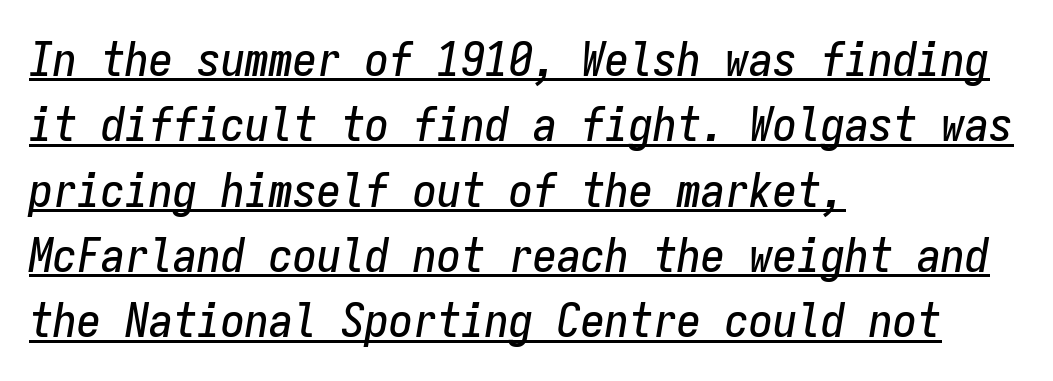
Rows of type keep a routine distance in the vertical direction. Each line starts at the same left margin while the right side varies. Caption: standard tracking, unaltered. If you drew a line through each stem, it would be angled.
